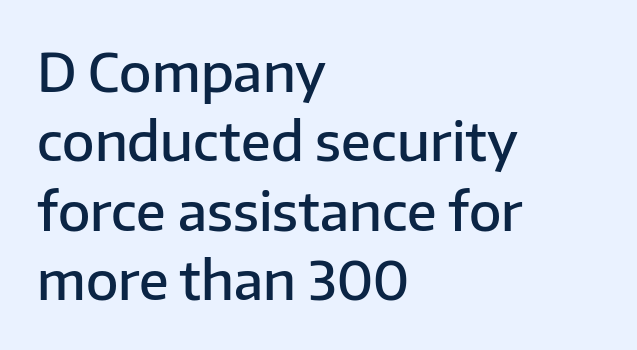
The image shows 53 px semibold sans-serif type, upright; set left-aligned, normal line spacing (1.31x), normal letter spacing, not underlined; low stroke contrast and a medium x-height.
